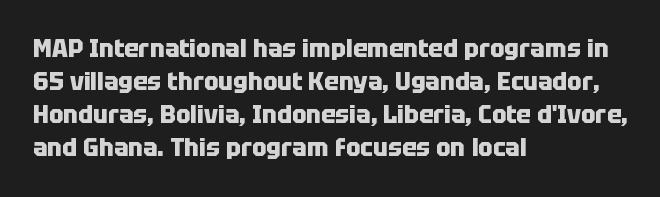
{"italic": "no", "bold": "yes", "underline": "no", "align": "left", "line_spacing": "normal", "line_spacing_ratio": 1.37, "letter_spacing": "normal", "letter_spacing_em": 0.0, "glyph_px": 24}
